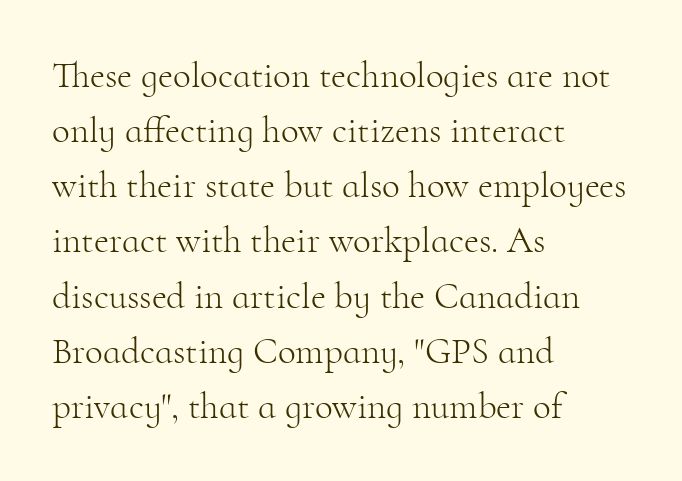
The image shows 37 px light serif type, upright; set left-aligned, normal line spacing (1.49x), normal letter spacing, not underlined; high stroke contrast and a small x-height.
